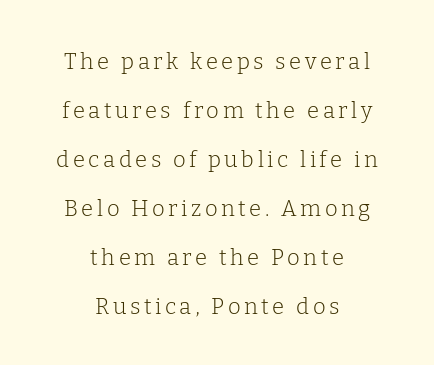
The image shows 22 px text type, upright; set centered, loose line spacing (2.23x), not underlined.
